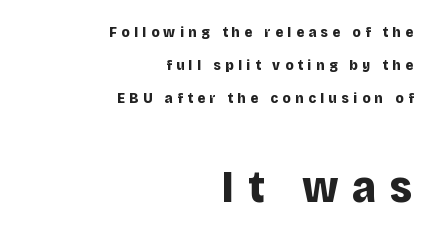
The image shows 46 px bold sans-serif type, upright; set right-aligned, loose line spacing (2.2x), unusually wide letter spacing (+0.3 em), not underlined; the second (bottom) block is 3.07x larger; low stroke contrast and a large x-height.
